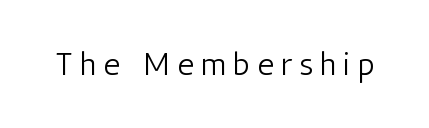
Q: Is the text bold? A: No.
Q: Is the text italic (slanted)? A: No, it is upright.
Q: Is the typeface a serif or a sans-serif typeface? A: Sans-serif.
Q: Is the text underlined? A: No.
Q: Is the spacing between letters normal or unusually wide? A: Unusually wide.
Q: Width (condensed, normal, or wide)? A: Condensed.
Q: Stroke contrast? A: Low.
Q: x-height? A: Medium.
Q: Monospaced? A: No.
